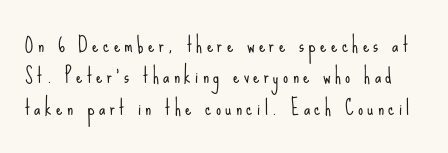
There is plenty of visible air inserted between adjacent glyphs. Nobody drew a line under any word here. The font is comparable to plain body text, perhaps lighter. The lettering stays uniformly vertical, giving the passage a roman look. The line-height multiplier appears to be the usual default.
